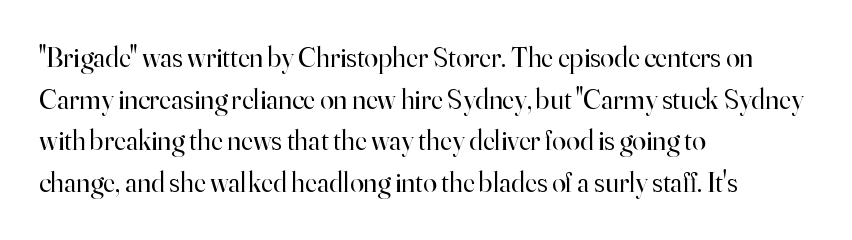
How would I describe the line gaps? Plain and ordinary. The compositor pushed each line to the left boundary. The designer went with a serif here, giving each stem small feet. A roman cut, with each character standing at attention. Glyph-to-glyph distance matches everyday printed text. Anything drawn beneath the words? Only blank space.
